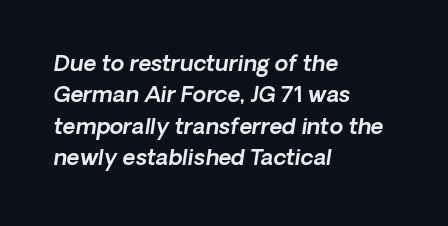
{"underline": "no", "align": "left", "line_spacing": "normal", "line_spacing_ratio": 1.43, "letter_spacing": "normal", "letter_spacing_em": 0.0, "glyph_px": 22}
